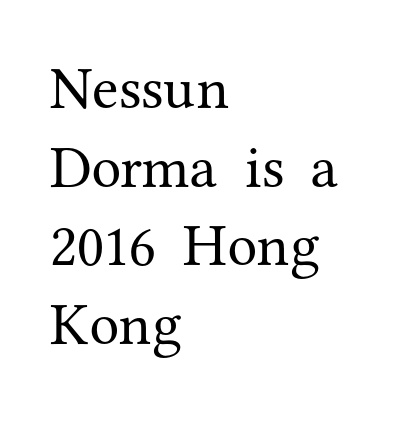
The image shows 60 px regular-weight serif type, upright; set left-aligned, normal line spacing (1.31x), normal letter spacing, not underlined; medium stroke contrast and a medium x-height.
